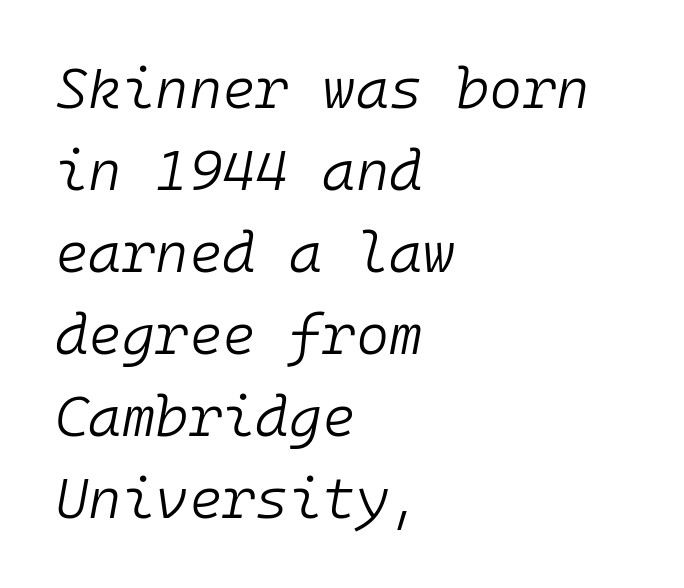
Left-aligned paragraph, ragged on the right. The foot of each line stays bare and open. No heavy texture on the line: the type isn't bold. Italic: yes, the glyphs are oblique. Leading: standard.
